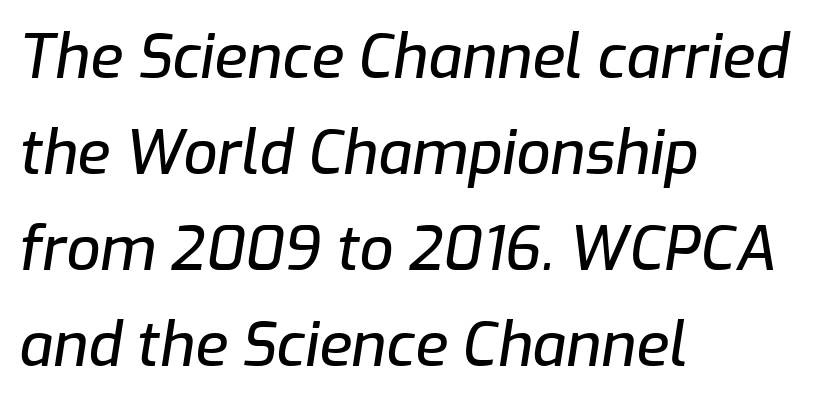
The image shows 60 px text type, italic (leaning right); set left-aligned, normal line spacing (1.6x), normal letter spacing, not underlined; low stroke contrast and a medium x-height.
